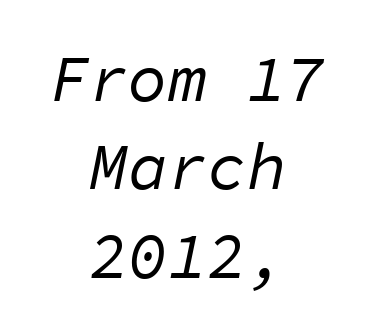
Leftover space on each line is divided equally before and after the words. How are the letters spaced? Ordinarily, with no added tracking. Check under the words: just untouched page. Italic? Definitely — the glyphs are oblique. Do the characters align in a grid? Yes, the font is monospaced.
